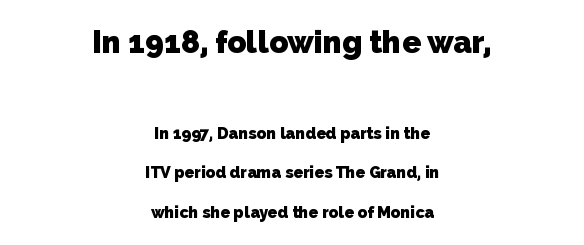
The image shows 31 px heavy sans-serif type; set centered, loose line spacing (2.44x), normal letter spacing, not underlined; the first (top) block is 1.94x larger; low stroke contrast and a medium x-height.
